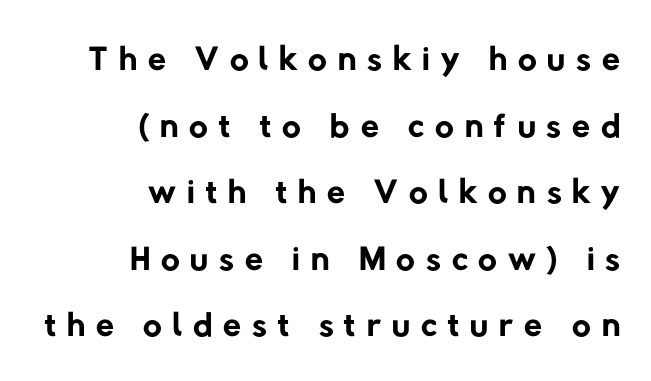
The image shows 52 px regular-weight sans-serif type; set right-aligned, normal line spacing (1.28x), unusually wide letter spacing (+0.21 em), not underlined; low stroke contrast and a medium x-height.
